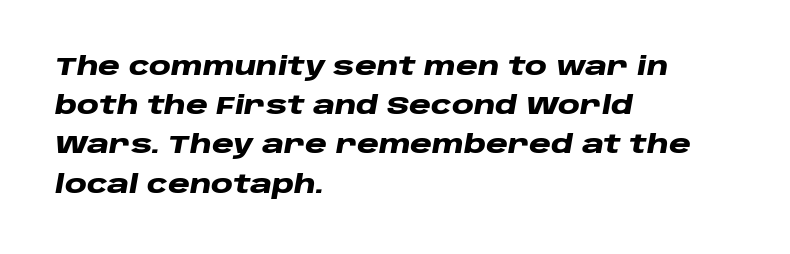
Glyph-to-glyph distance matches everyday printed text. Rule under the text: the space is simply empty. The paragraph shown leans on its left margin. The typography opts for an oblique posture over an upright one. Each glyph is drawn with heavy, bold strokes. The lines sit at an ordinary, default distance from one another.
